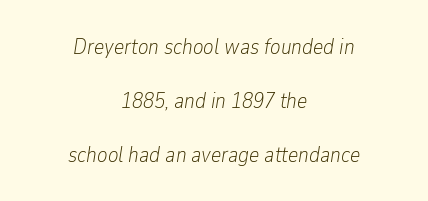
This sample trades compactness for vertical openness between lines. Counters stay open thanks to moderate or lighter strokes. The string is rendered with underlining switched off. Observe the lean: these are italic letterforms. Which margin do the lines hug? Neither — every line sits in the middle.
